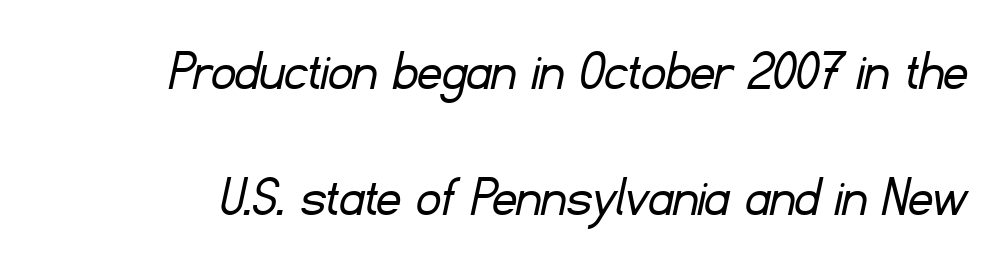
I'd call this a sans setting — the letters go barefoot. Beneath every word, the page is bare. Letter spacing: default. Do the characters align in a grid? No, the font is proportional. Students, observe: this is what heavily led, spacious text looks like.
